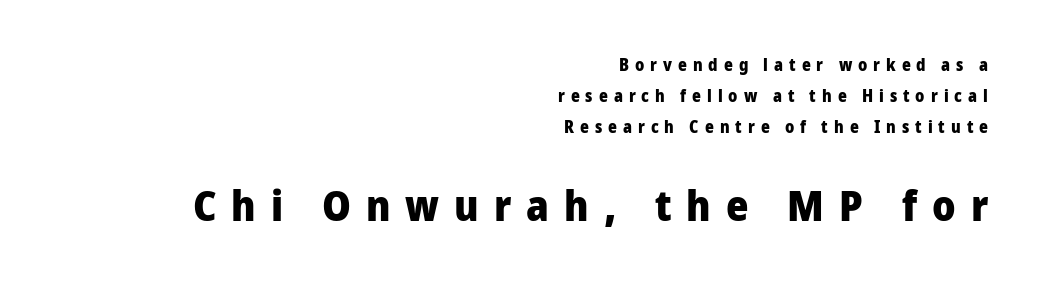
The letters stand upright; this is a roman face. Emphasis by weight is at full strength: bold. Each letter keeps its own natural width here, so spacing adapts to shape. The passage is arranged like a letterhead date or caption credit — flush right.
